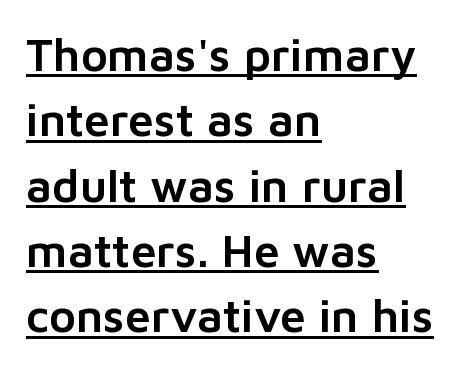
The image shows 46 px sans-serif type, upright; set left-aligned, normal line spacing (1.42x), normal letter spacing, underlined; low stroke contrast and a medium x-height.
